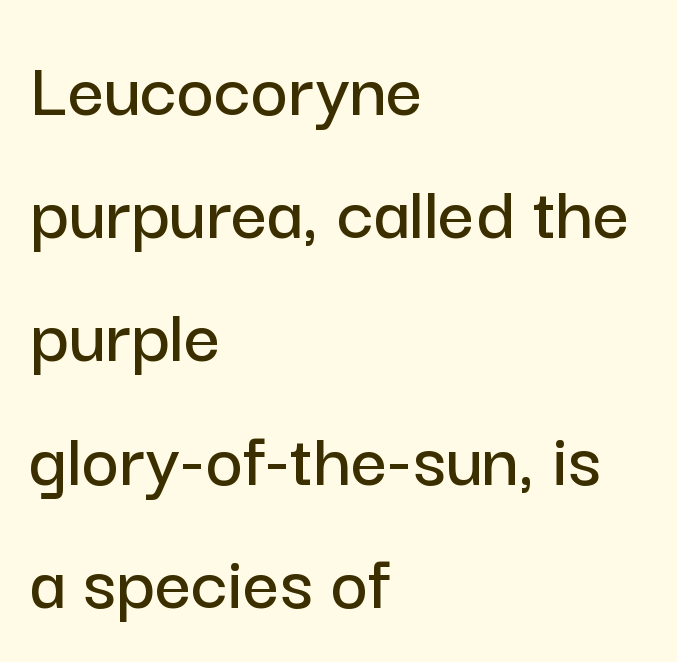
{"serif": "no", "italic": "no", "width": "normal", "stroke_contrast": "low", "x_height": "medium", "monospaced": "no", "underline": "no", "align": "left", "line_spacing": "normal", "line_spacing_ratio": 1.54, "letter_spacing": "normal", "letter_spacing_em": 0.0, "glyph_px": 80}
